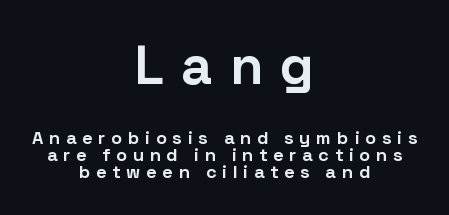
The image shows 54 px bold sans-serif type, upright; set centered, tight line spacing (0.97x), unusually wide letter spacing (+0.32 em), not underlined; the first (top) block is 3.0x larger; low stroke contrast and a medium x-height.
